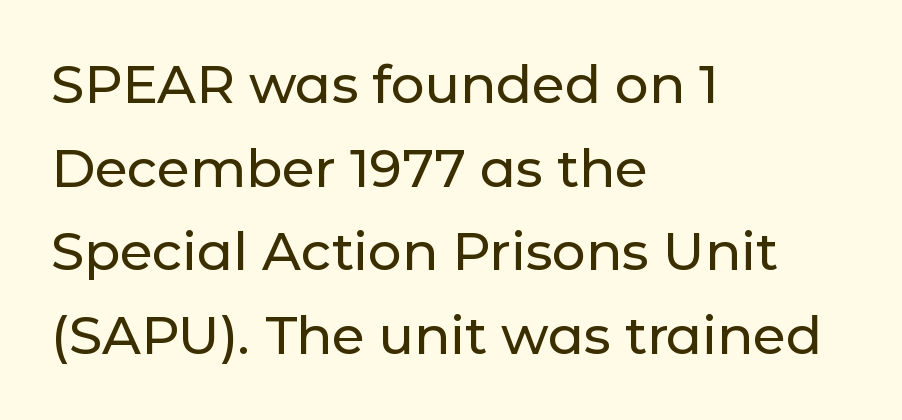
The line texture is even and compact thanks to regular tracking. The lines are quadded left. The lettering holds an erect, upright posture throughout. Regarding leading, the lines here are spaced in the standard way. These lines are rendered in a variable-pitch font.
